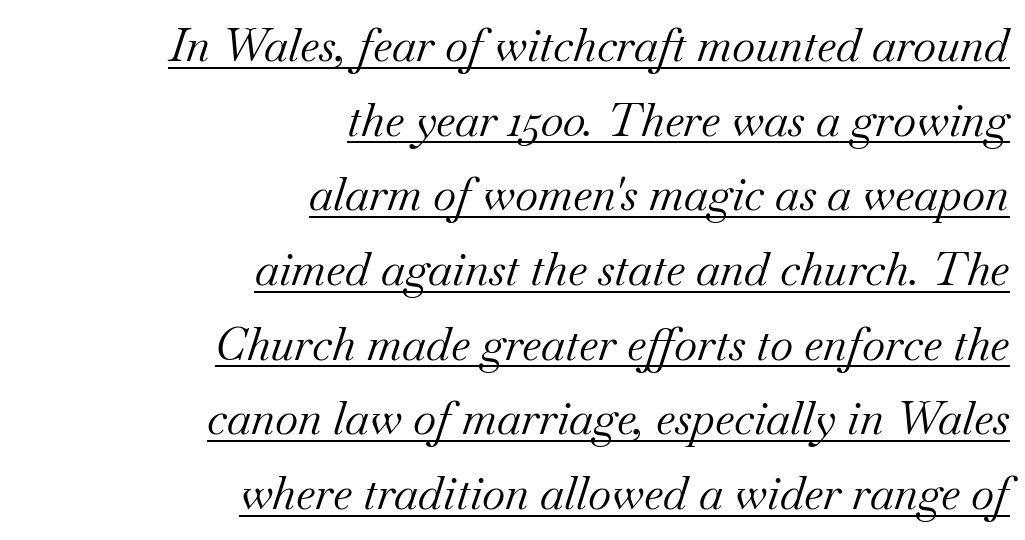
What kind of face is this? One with serifs. The text block is weighted toward the right margin, trailing off unevenly leftward. The specimen includes a rule beneath the text block's lines. Notice how the stems are inclined rather than vertical — that's the hallmark of italics. A normal amount of white space separates one row of letters from the next.
